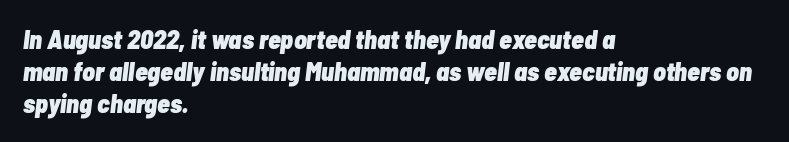
Q: Is the text bold? A: Yes.
Q: Is the text italic (slanted)? A: Yes, it leans right by about 7 degrees.
Q: Is the text underlined? A: No.
Q: How is the paragraph aligned? A: Left-aligned.
Q: Is the spacing between letters normal or unusually wide? A: Normal.
